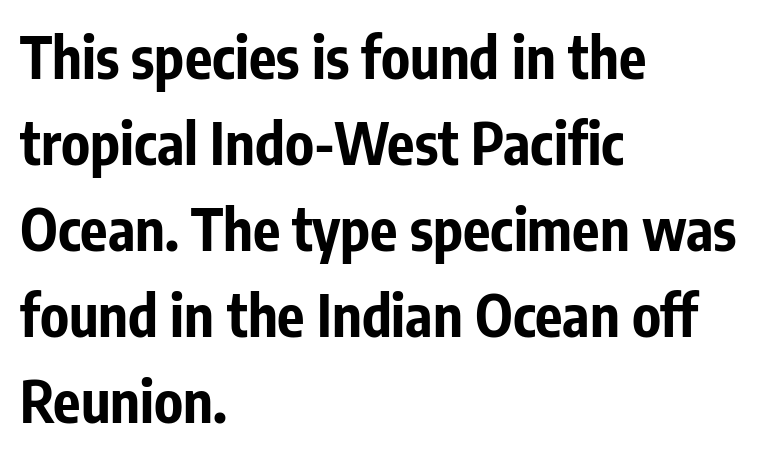
The image shows 57 px bold, condensed sans-serif type, upright; set left-aligned, normal line spacing (1.51x), normal letter spacing, not underlined; low stroke contrast and a medium x-height.
